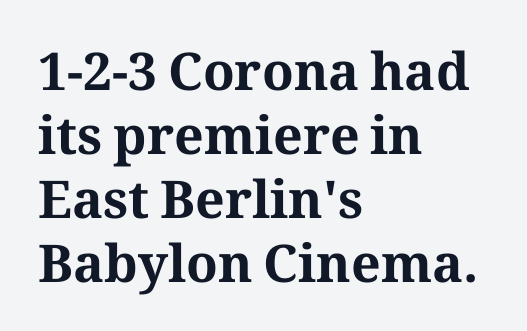
{"serif": "yes", "italic": "no", "bold": "yes", "weight": "bold", "width": "normal", "stroke_contrast": "medium", "x_height": "medium", "monospaced": "no", "underline": "no", "align": "left", "line_spacing_ratio": 1.23, "letter_spacing": "normal", "letter_spacing_em": 0.0, "glyph_px": 52}
